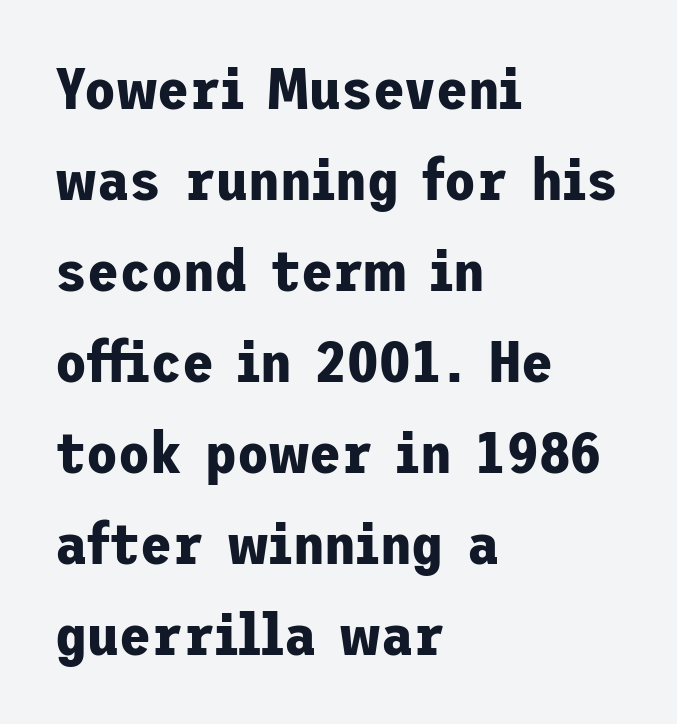
Q: Is the text bold? A: Yes.
Q: Is the text italic (slanted)? A: No, it is upright.
Q: Is the typeface a serif or a sans-serif typeface? A: Sans-serif.
Q: Is the text underlined? A: No.
Q: How is the paragraph aligned? A: Left-aligned.
Q: Is the spacing between letters normal or unusually wide? A: Normal.
Q: Is the spacing between lines tight, normal or loose? A: Normal.
Q: Width (condensed, normal, or wide)? A: Normal.
Q: Stroke contrast? A: Low.
Q: x-height? A: Medium.
